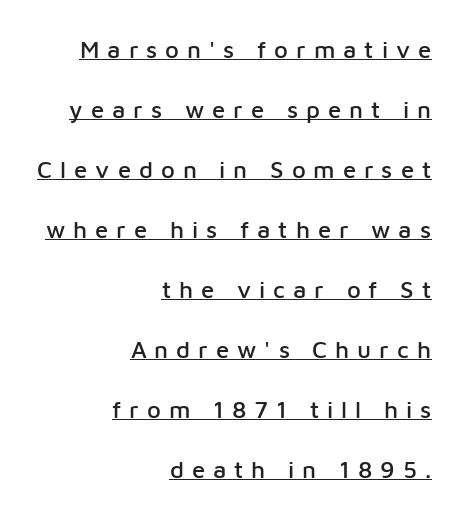
The image shows 24 px text type, upright; set right-aligned, loose line spacing (2.5x), unusually wide letter spacing (+0.33 em), underlined.
